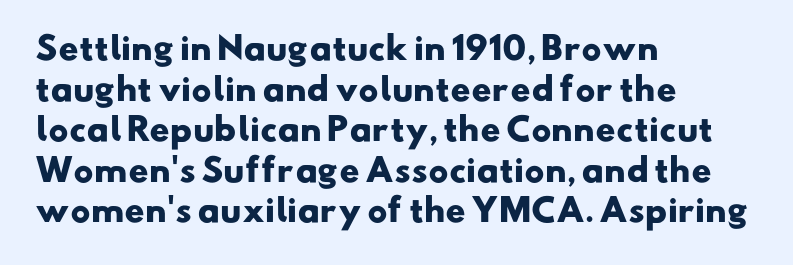
Words appear dense and cohesive because spacing is normal. Short and long lines alike share a common starting point at left. Weight: bold. Beneath every word, the page is bare. The space between consecutive lines is moderate. This sample has the flowing, uneven cadence of proportional lettering.
